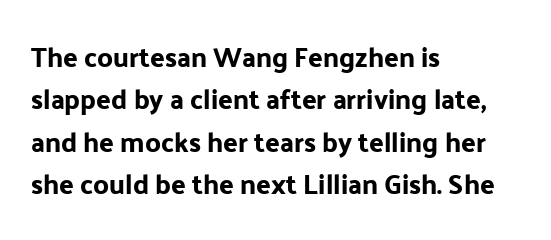
{"italic": "no", "underline": "no", "align": "left", "line_spacing": "normal", "line_spacing_ratio": 1.57, "letter_spacing": "normal", "letter_spacing_em": 0.0, "glyph_px": 27}
